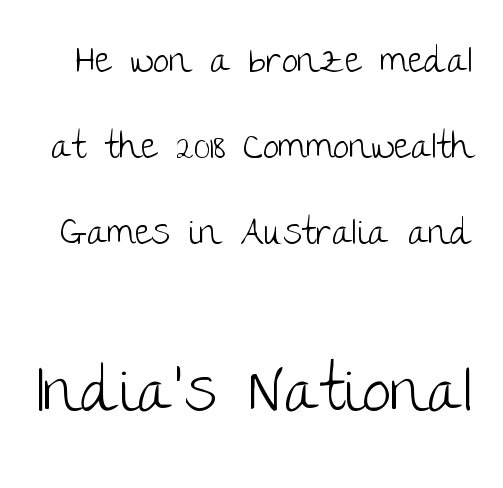
{"serif": "no", "italic": "no", "bold": "no", "weight": "light", "width": "normal", "stroke_contrast": "low", "x_height": "large", "monospaced": "no", "underline": "no", "line_spacing": "loose", "line_spacing_ratio": 2.32, "letter_spacing": "normal", "letter_spacing_em": 0.0, "larger_block": "second", "size_ratio": 1.73, "glyph_px": 64}
